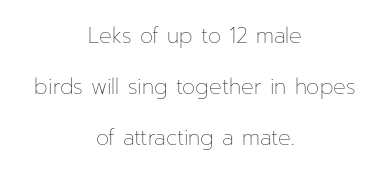
{"italic": "no", "bold": "no", "underline": "no", "align": "center", "line_spacing": "loose", "line_spacing_ratio": 2.43, "letter_spacing": "normal", "letter_spacing_em": 0.0, "glyph_px": 21}
